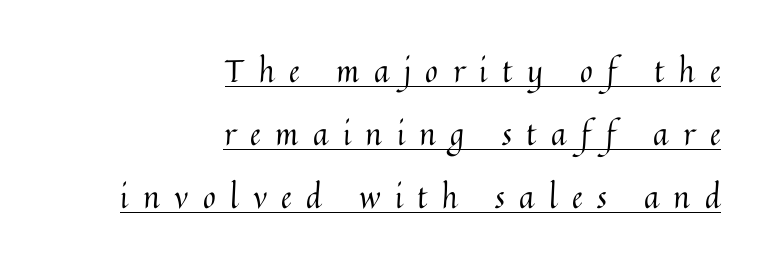
Q: Is the text bold? A: No.
Q: Is the text italic (slanted)? A: Yes.
Q: Is the text underlined? A: Yes.
Q: How is the paragraph aligned? A: Right-aligned.
Q: Is the spacing between letters normal or unusually wide? A: Unusually wide.
Q: Is the spacing between lines tight, normal or loose? A: Loose.
Q: Width (condensed, normal, or wide)? A: Normal.
Q: Stroke contrast? A: Medium.
Q: x-height? A: Medium.
Q: Monospaced? A: No.
